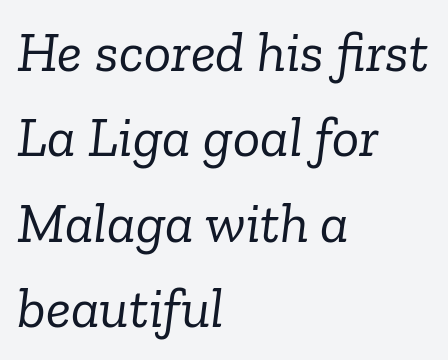
Q: Is the text bold? A: No.
Q: Is the text italic (slanted)? A: Yes, it leans right by about 6 degrees.
Q: Is the typeface a serif or a sans-serif typeface? A: Serif.
Q: Is the text underlined? A: No.
Q: How is the paragraph aligned? A: Left-aligned.
Q: Is the spacing between letters normal or unusually wide? A: Normal.
Q: Is the spacing between lines tight, normal or loose? A: Normal.
Q: Width (condensed, normal, or wide)? A: Normal.
Q: Stroke contrast? A: Low.
Q: x-height? A: Medium.
Q: Monospaced? A: No.
